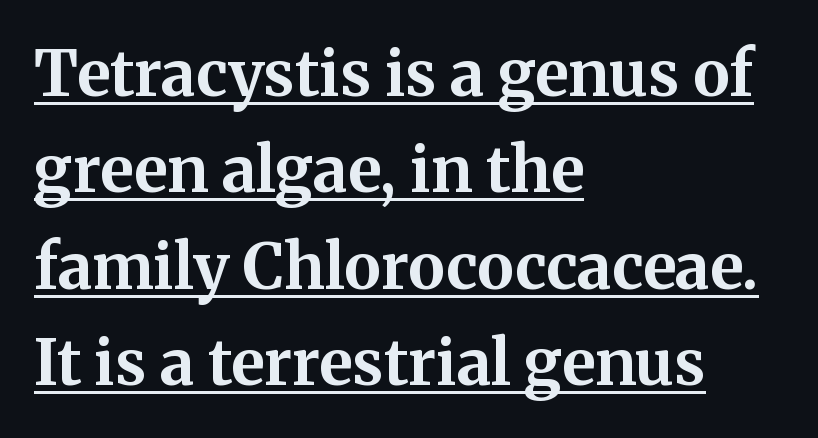
The rendered words wear a rule along their underside. One-word summary of the alignment: left. The rendering shows small feet on the letterforms — a serif design. These lines sit exactly where default settings would place them.
